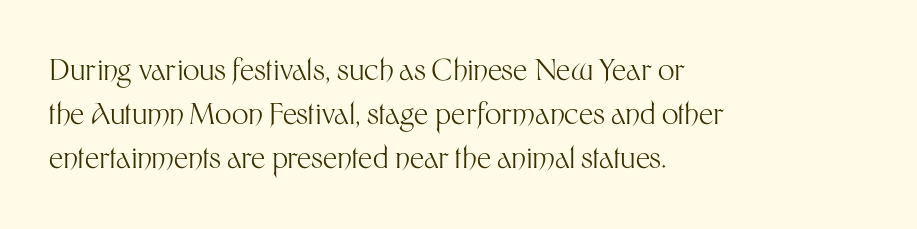
{"serif": "no", "italic": "no", "bold": "no", "weight": "light", "width": "normal", "stroke_contrast": "medium", "x_height": "medium", "monospaced": "no", "underline": "no", "align": "left", "line_spacing": "normal", "line_spacing_ratio": 1.52, "letter_spacing": "normal", "letter_spacing_em": 0.0, "glyph_px": 29}
